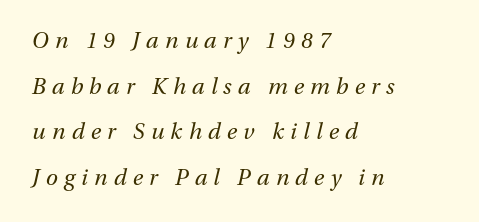
{"italic": "yes", "lean": "right", "slant_degrees": 13, "bold": "no", "underline": "no", "align": "left", "line_spacing": "loose", "line_spacing_ratio": 2.07, "letter_spacing": "wide", "letter_spacing_em": 0.28, "glyph_px": 22}
